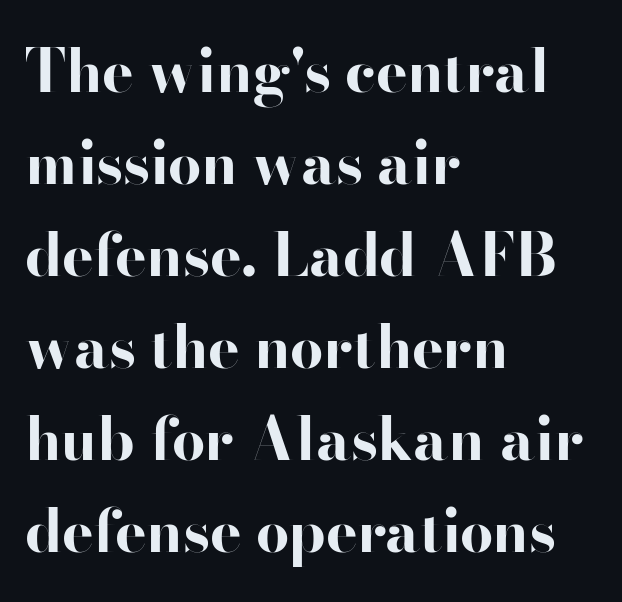
All the whitespace from short lines collects on the right. Is the letter spacing exaggerated? No — it looks like the ordinary default. Unlike italic type, these characters show no tilt at all. Evenly set lines give the paragraph a standard silhouette.
